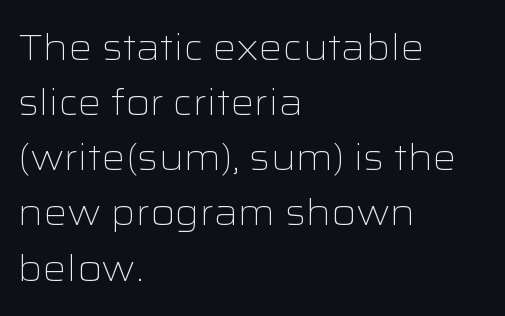
Q: Is the text bold? A: No.
Q: Is the text italic (slanted)? A: No, it is upright.
Q: Is the typeface a serif or a sans-serif typeface? A: Sans-serif.
Q: Is the text underlined? A: No.
Q: How is the paragraph aligned? A: Left-aligned.
Q: Is the spacing between letters normal or unusually wide? A: Normal.
Q: Is the spacing between lines tight, normal or loose? A: Normal.
Q: Width (condensed, normal, or wide)? A: Wide.
Q: Stroke contrast? A: Low.
Q: x-height? A: Medium.
Q: Monospaced? A: No.
